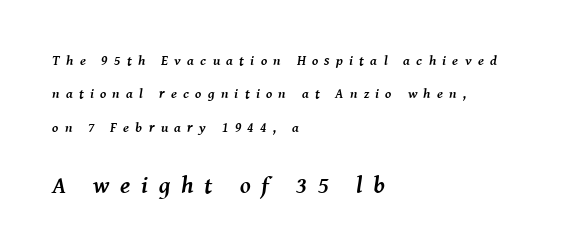
{"italic": "yes", "lean": "right", "slant_degrees": 8, "bold": "yes", "underline": "no", "align": "left", "line_spacing": "loose", "line_spacing_ratio": 2.39, "letter_spacing": "wide", "letter_spacing_em": 0.45, "larger_block": "second", "size_ratio": 1.71, "glyph_px": 24}
